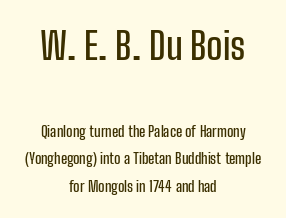
{"serif": "no", "italic": "no", "width": "condensed", "stroke_contrast": "low", "x_height": "medium", "monospaced": "no", "underline": "no", "align": "center", "line_spacing_ratio": 1.83, "letter_spacing": "normal", "letter_spacing_em": 0.0, "larger_block": "first", "size_ratio": 2.53, "glyph_px": 38}
